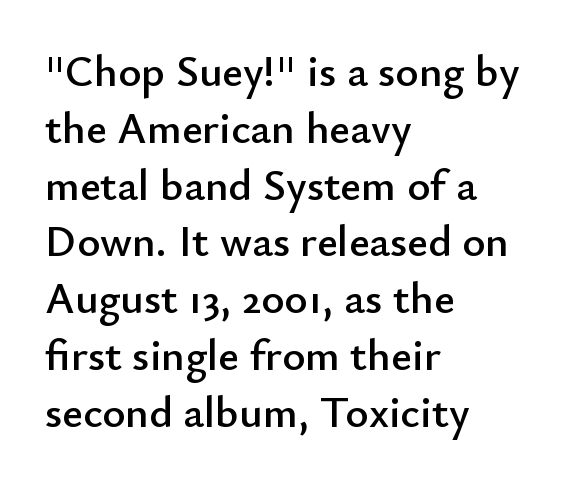
Q: Is the text italic (slanted)? A: No, it is upright.
Q: Is the typeface a serif or a sans-serif typeface? A: Sans-serif.
Q: Is the text underlined? A: No.
Q: How is the paragraph aligned? A: Left-aligned.
Q: Is the spacing between letters normal or unusually wide? A: Normal.
Q: Is the spacing between lines tight, normal or loose? A: Normal.
Q: Width (condensed, normal, or wide)? A: Normal.
Q: Stroke contrast? A: Low.
Q: x-height? A: Small.
Q: Monospaced? A: No.
